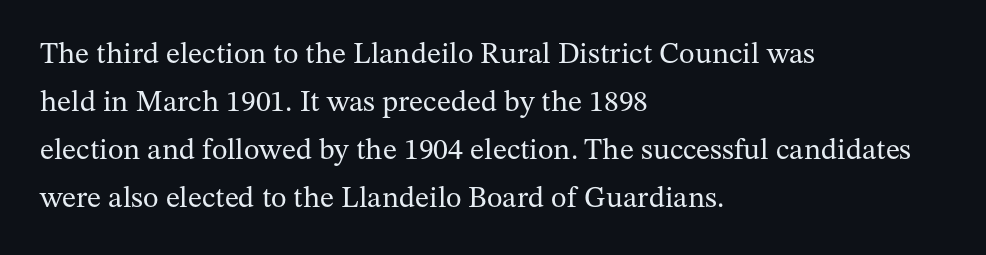
{"serif": "yes", "italic": "no", "bold": "no", "weight": "regular", "width": "normal", "stroke_contrast": "medium", "x_height": "medium", "monospaced": "no", "underline": "no", "align": "left", "line_spacing": "normal", "line_spacing_ratio": 1.6, "letter_spacing": "normal", "letter_spacing_em": 0.0, "glyph_px": 30}
